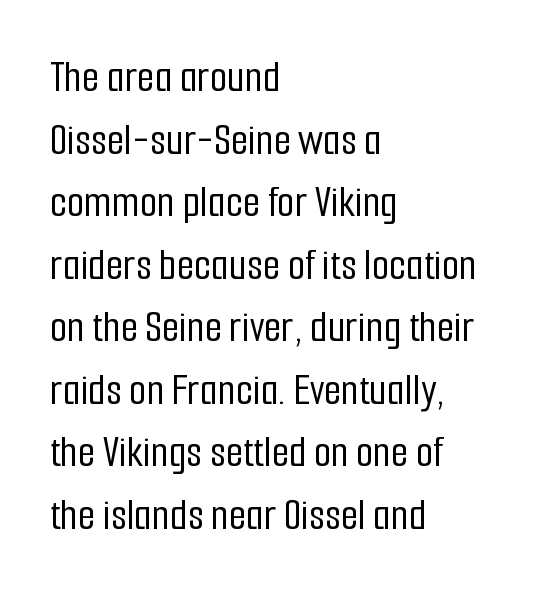
Q: Is the text italic (slanted)? A: No, it is upright.
Q: Is the typeface a serif or a sans-serif typeface? A: Sans-serif.
Q: Is the text underlined? A: No.
Q: How is the paragraph aligned? A: Left-aligned.
Q: Is the spacing between letters normal or unusually wide? A: Normal.
Q: Is the spacing between lines tight, normal or loose? A: Normal.
Q: Width (condensed, normal, or wide)? A: Condensed.
Q: Stroke contrast? A: Low.
Q: x-height? A: Medium.
Q: Monospaced? A: No.
